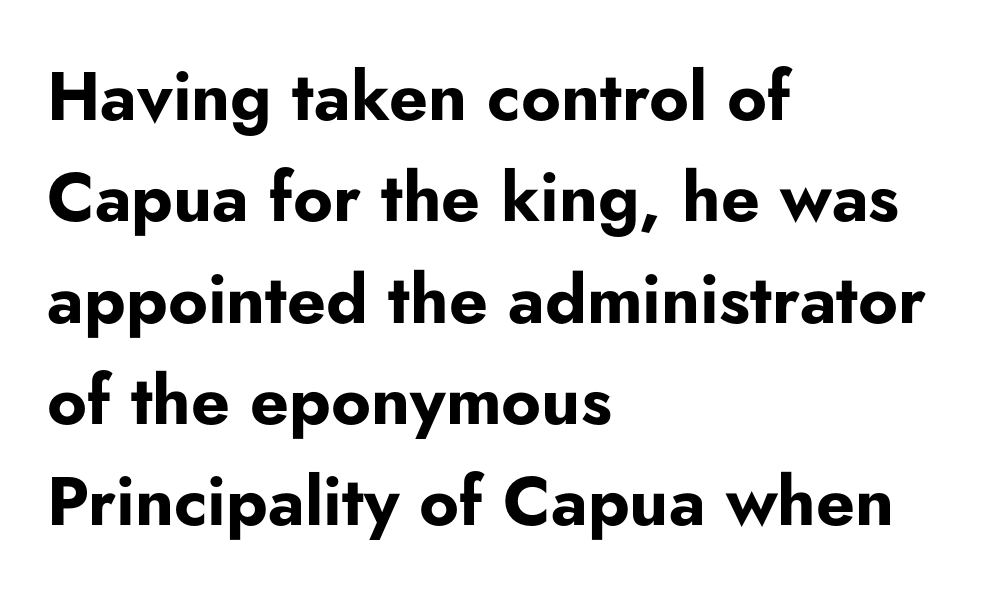
Q: Is the text bold? A: Yes.
Q: Is the text italic (slanted)? A: No, it is upright.
Q: Is the typeface a serif or a sans-serif typeface? A: Sans-serif.
Q: Is the text underlined? A: No.
Q: How is the paragraph aligned? A: Left-aligned.
Q: Is the spacing between letters normal or unusually wide? A: Normal.
Q: Is the spacing between lines tight, normal or loose? A: Normal.
Q: Width (condensed, normal, or wide)? A: Normal.
Q: Stroke contrast? A: Low.
Q: x-height? A: Small.
Q: Monospaced? A: No.
